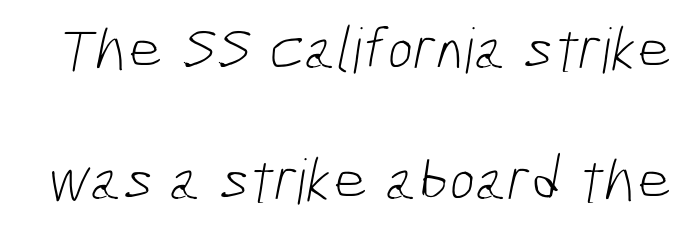
Q: Is the text bold? A: No.
Q: Is the typeface a serif or a sans-serif typeface? A: Sans-serif.
Q: Is the text underlined? A: No.
Q: Is the spacing between letters normal or unusually wide? A: Normal.
Q: Is the spacing between lines tight, normal or loose? A: Loose.
Q: Width (condensed, normal, or wide)? A: Condensed.
Q: Stroke contrast? A: Low.
Q: x-height? A: Medium.
Q: Monospaced? A: No.
